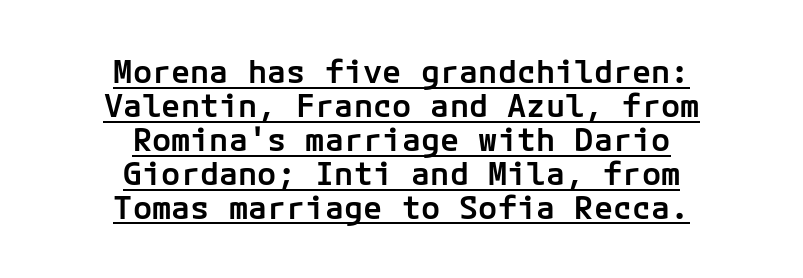
The image shows 32 px semibold sans-serif type, upright; set centered, tight line spacing (1.06x), normal letter spacing, underlined; low stroke contrast and a medium x-height.
